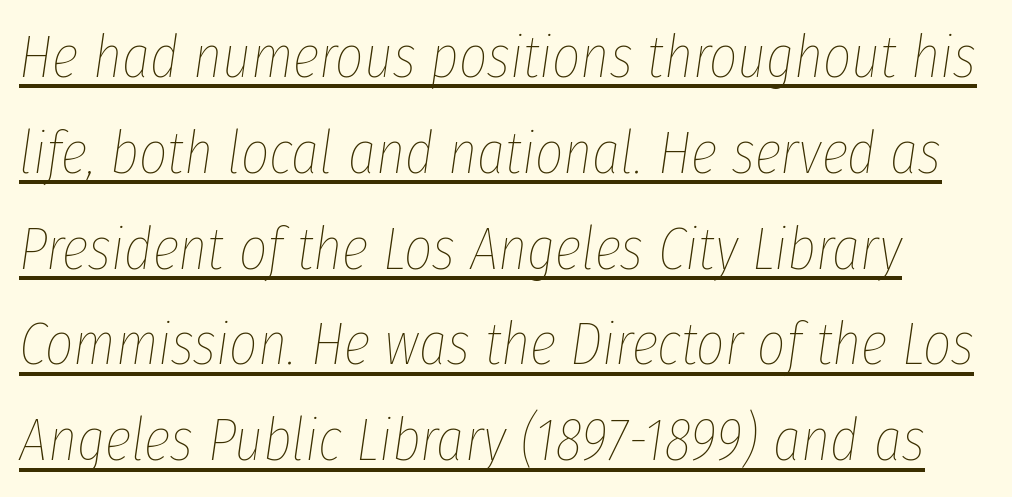
Q: Is the text bold? A: No.
Q: Is the text italic (slanted)? A: Yes, it leans right by about 8 degrees.
Q: Is the text underlined? A: Yes.
Q: Is the spacing between letters normal or unusually wide? A: Normal.
Q: Is the spacing between lines tight, normal or loose? A: Normal.
Q: Width (condensed, normal, or wide)? A: Condensed.
Q: Stroke contrast? A: Low.
Q: x-height? A: Medium.
Q: Monospaced? A: No.
